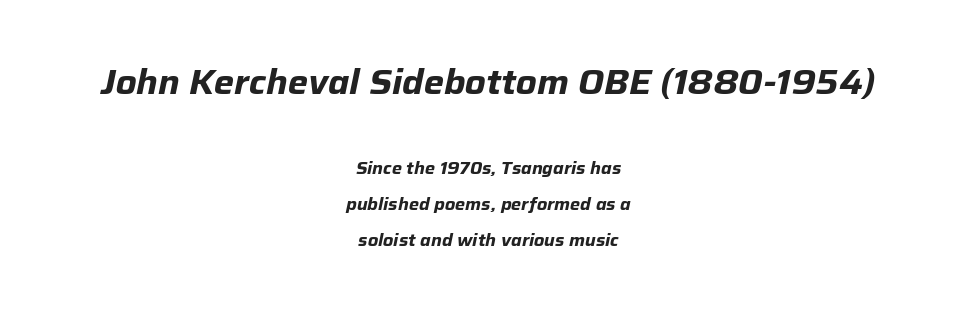
Quick note: underline off. In terms of leading, this rendering errs on the spacious side. The passage shown has conventional tracking throughout. The rendering uses a bold face; every stroke is thick and dark. The text carries the slant typical of an italic or oblique font. This sample is center-justified, so both line endings float freely.
